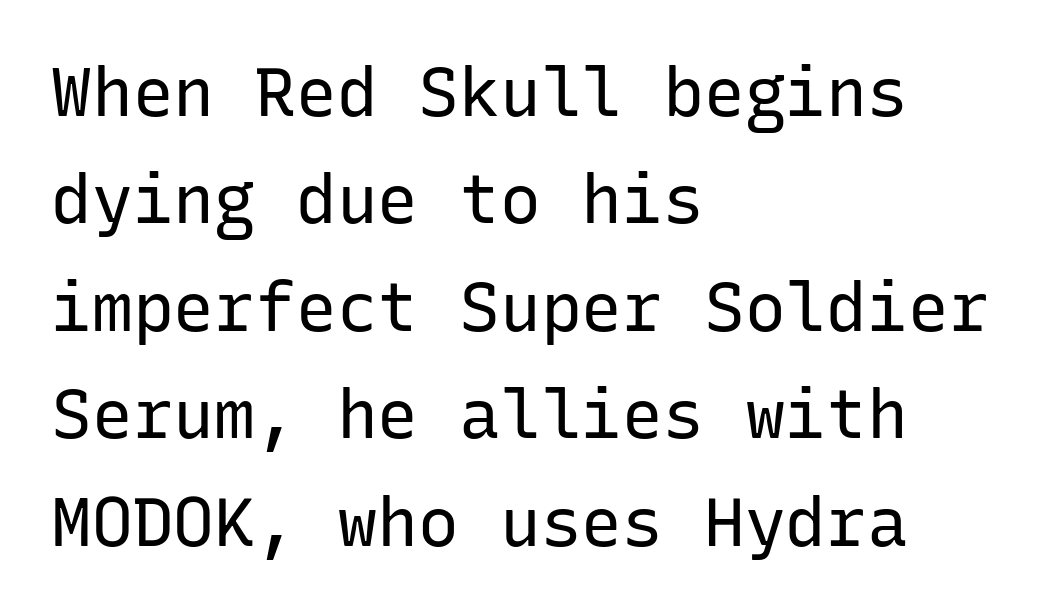
{"serif": "no", "italic": "no", "bold": "no", "weight": "regular", "width": "normal", "stroke_contrast": "low", "x_height": "medium", "monospaced": "yes", "underline": "no", "align": "left", "line_spacing": "normal", "line_spacing_ratio": 1.58, "letter_spacing": "normal", "letter_spacing_em": 0.0, "glyph_px": 68}
